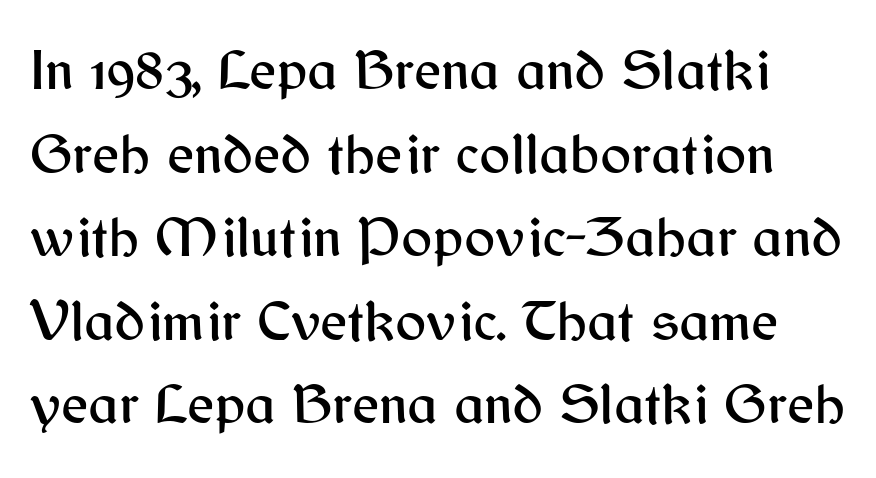
The image shows 58 px sans-serif type, upright; set normal line spacing (1.44x), normal letter spacing, not underlined; medium stroke contrast and a medium x-height.
